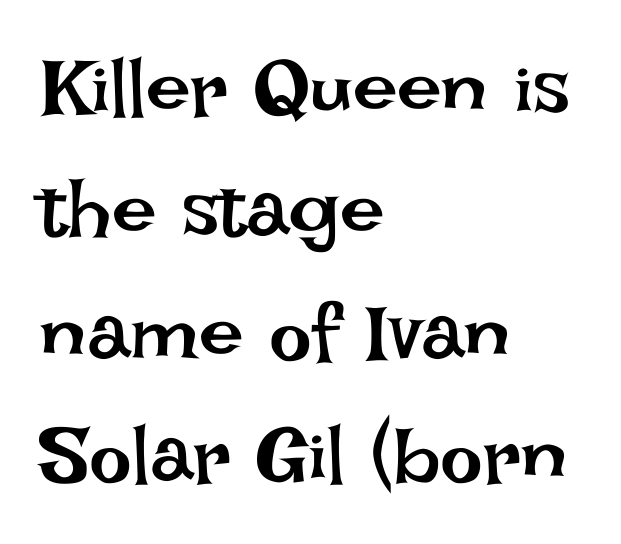
The image shows 80 px regular-weight type, upright; set left-aligned, normal line spacing (1.53x), normal letter spacing, not underlined; low stroke contrast and a large x-height.
